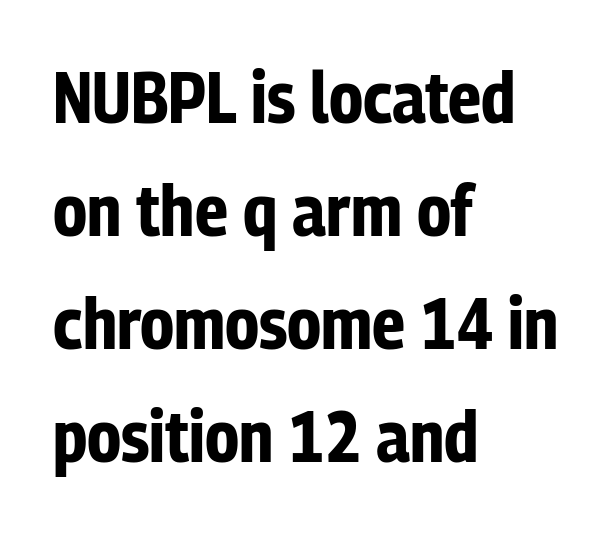
A classic flush-left, rag-right setting is used for this passage. Students, note that the glyphs here touch the page at normal intervals. Letterform terminals end flat and unadorned throughout the passage. Underlining? Definitely not there.
